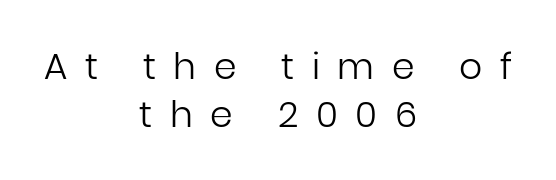
Q: Is the text bold? A: No.
Q: Is the text italic (slanted)? A: No, it is upright.
Q: Is the typeface a serif or a sans-serif typeface? A: Sans-serif.
Q: Is the text underlined? A: No.
Q: How is the paragraph aligned? A: Centered.
Q: Is the spacing between letters normal or unusually wide? A: Unusually wide.
Q: Is the spacing between lines tight, normal or loose? A: Normal.
Q: Width (condensed, normal, or wide)? A: Normal.
Q: Stroke contrast? A: Low.
Q: x-height? A: Medium.
Q: Monospaced? A: No.
